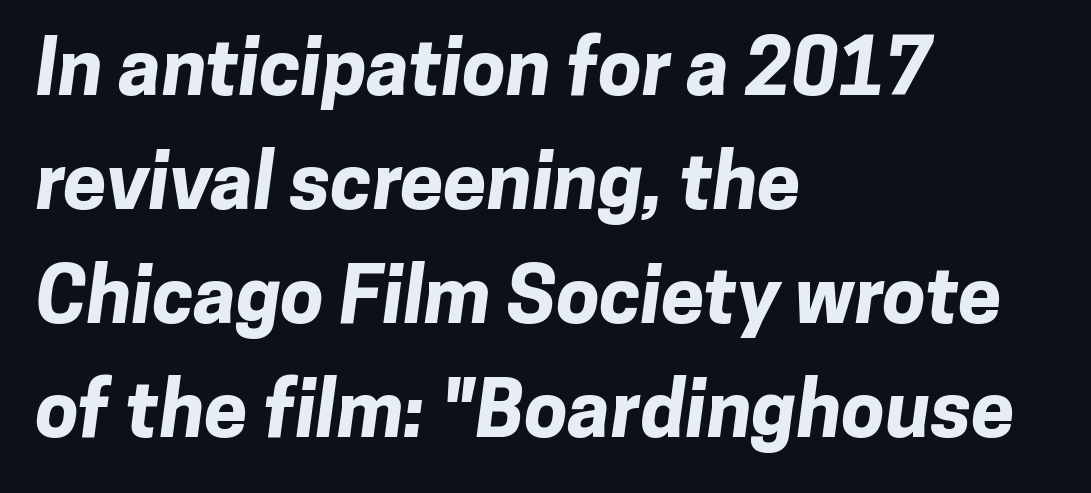
The image shows 78 px bold sans-serif type; set left-aligned, normal line spacing (1.46x), normal letter spacing, not underlined; low stroke contrast and a medium x-height.
